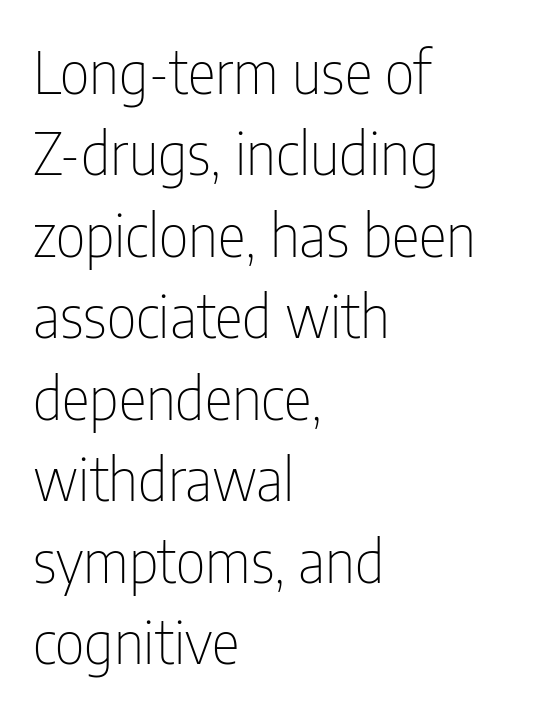
The image shows 59 px thin, condensed sans-serif type, upright; set left-aligned, normal line spacing (1.38x), normal letter spacing, not underlined; low stroke contrast and a medium x-height.
